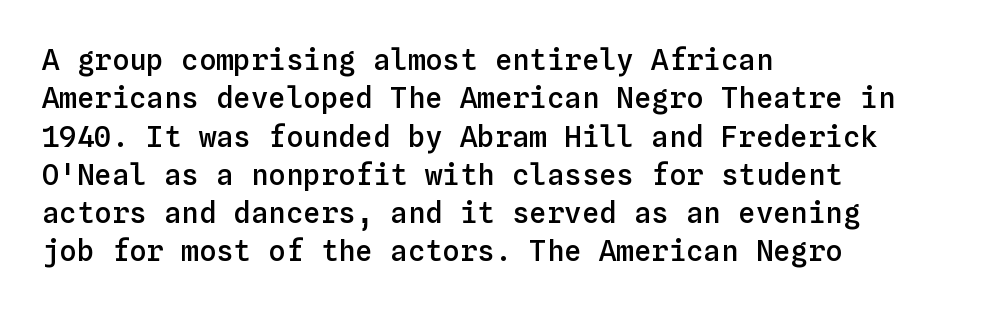
The image shows 29 px semibold type, upright, monospaced; set left-aligned, normal line spacing (1.32x), normal letter spacing, not underlined; low stroke contrast and a medium x-height.
